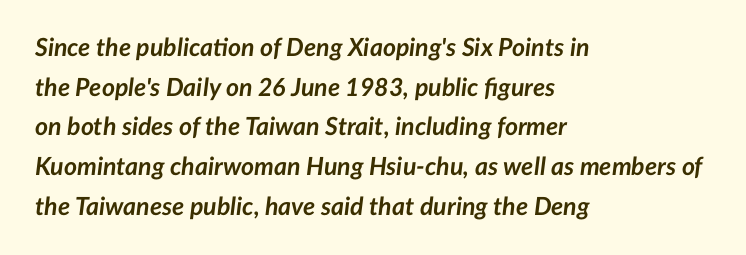
Q: Is the text bold? A: Yes.
Q: Is the text italic (slanted)? A: Yes, it leans right by about 7 degrees.
Q: Is the text underlined? A: No.
Q: How is the paragraph aligned? A: Left-aligned.
Q: Is the spacing between letters normal or unusually wide? A: Normal.
Q: Is the spacing between lines tight, normal or loose? A: Normal.
